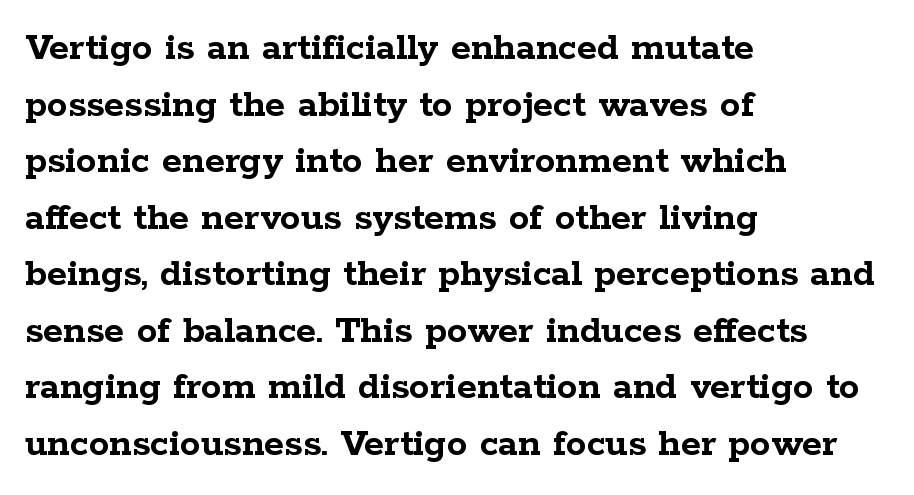
The image shows 41 px semibold, wide serif type, upright; set left-aligned, normal line spacing (1.38x), normal letter spacing, not underlined; low stroke contrast and a medium x-height.
